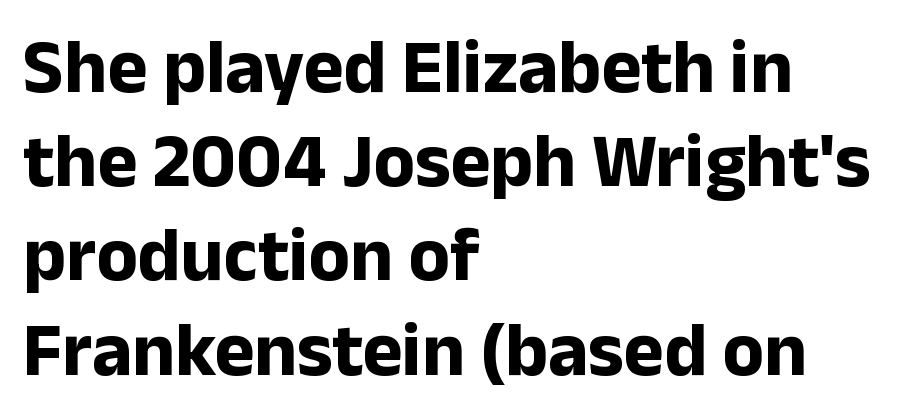
Q: Is the text bold? A: Yes.
Q: Is the text italic (slanted)? A: No, it is upright.
Q: Is the typeface a serif or a sans-serif typeface? A: Sans-serif.
Q: Is the text underlined? A: No.
Q: How is the paragraph aligned? A: Left-aligned.
Q: Is the spacing between letters normal or unusually wide? A: Normal.
Q: Width (condensed, normal, or wide)? A: Normal.
Q: Stroke contrast? A: Low.
Q: x-height? A: Medium.
Q: Monospaced? A: No.
